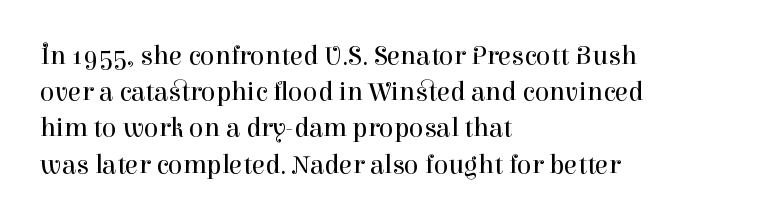
The image shows 27 px text type, upright; set left-aligned, normal line spacing (1.34x), normal letter spacing, not underlined.
